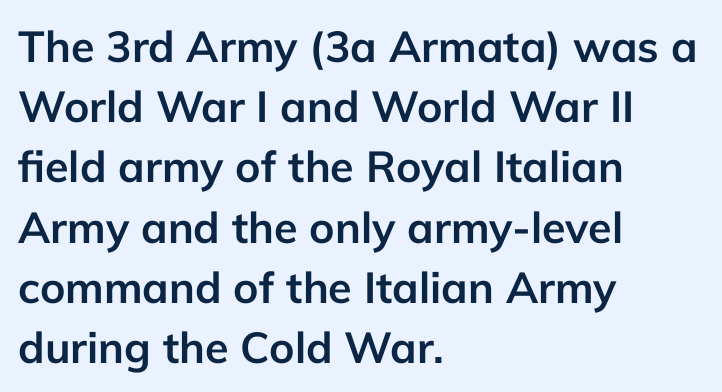
The image shows 43 px semibold sans-serif type, upright; set left-aligned, normal line spacing (1.4x), normal letter spacing, not underlined; low stroke contrast and a medium x-height.
